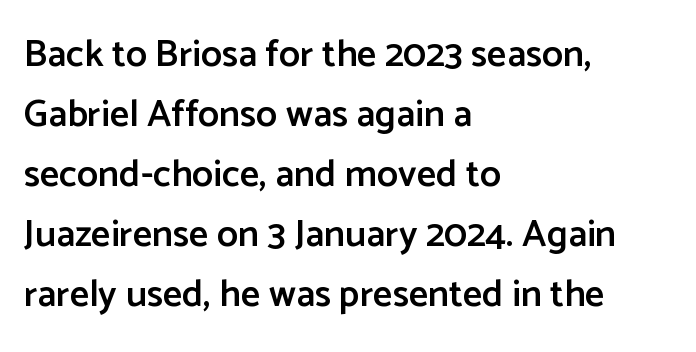
The type sits square on the baseline with zero lean. No word sits above an underline. To sum up the face: it is a sans, with no serifs. Stems and bowls a touch heavier than normal — semibold. Looks like regular typesetting: each glyph gets only the width it needs. The line-height multiplier appears to be the usual default.
